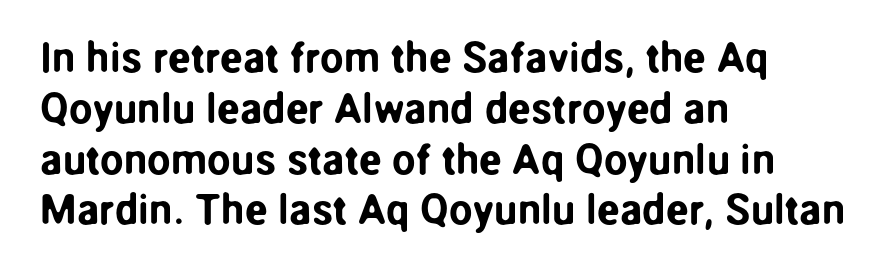
The image shows 42 px sans-serif type, upright; set left-aligned, line spacing 1.21x, normal letter spacing, not underlined; low stroke contrast and a medium x-height.
